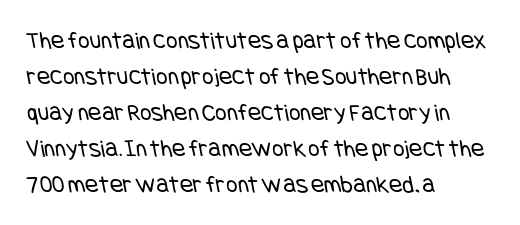
Q: Is the text bold? A: No.
Q: Is the text underlined? A: No.
Q: How is the paragraph aligned? A: Left-aligned.
Q: Is the spacing between letters normal or unusually wide? A: Normal.
Q: Is the spacing between lines tight, normal or loose? A: Normal.
